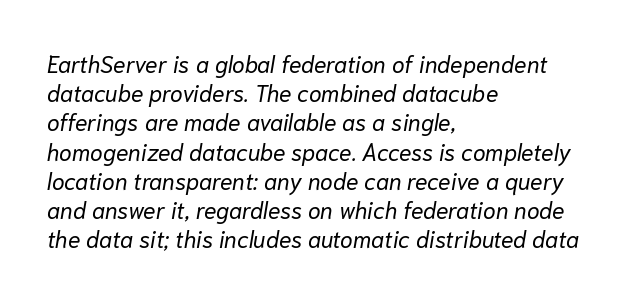
Q: Is the text bold? A: No.
Q: Is the text italic (slanted)? A: Yes, it leans right by about 10 degrees.
Q: Is the text underlined? A: No.
Q: How is the paragraph aligned? A: Left-aligned.
Q: Is the spacing between letters normal or unusually wide? A: Normal.
Q: Is the spacing between lines tight, normal or loose? A: Normal.
